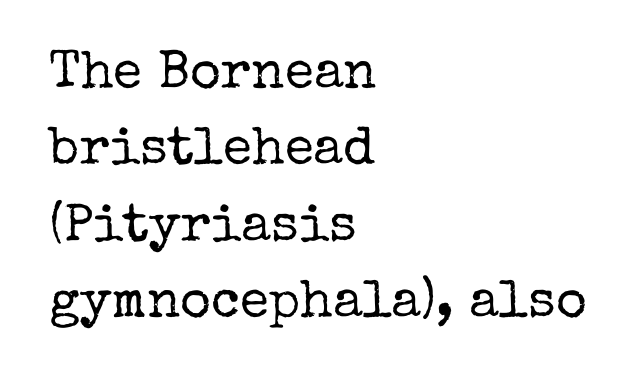
The image shows 53 px regular-weight serif type, upright; set left-aligned, normal line spacing (1.44x), normal letter spacing, not underlined; low stroke contrast and a medium x-height.
